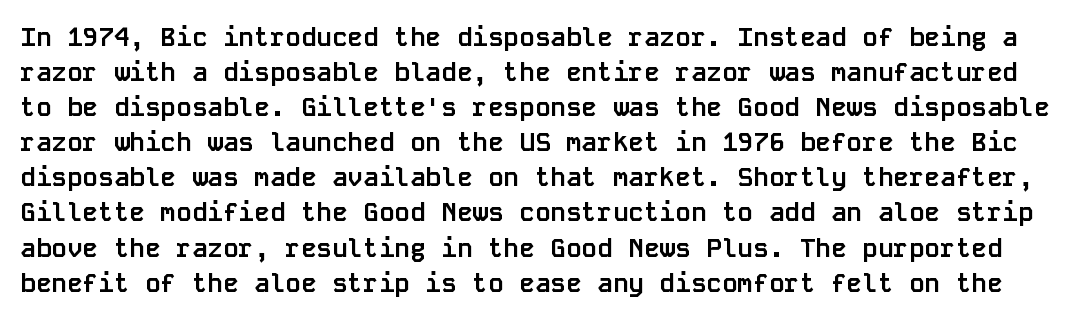
This sample uses an upright cut, with every glyph sitting square on the baseline. The face used here is rendered with its standard letterfit. On the weight axis this lands at bold, roughly 700. Anything drawn beneath the words? Only blank space. Quick note: interline space is typical.
